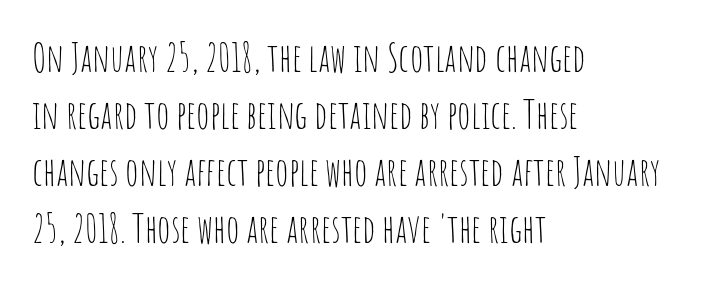
The leading is moderate, giving the passage an even texture. Layout note: lines flush left. This sample uses an upright cut, with every glyph sitting square on the baseline. Examine the stroke ends and you'll find no serifs. Is this a fixed-width face? No — the glyphs have proportional, varying widths. Each stroke keeps to a modest, everyday thickness or less.
